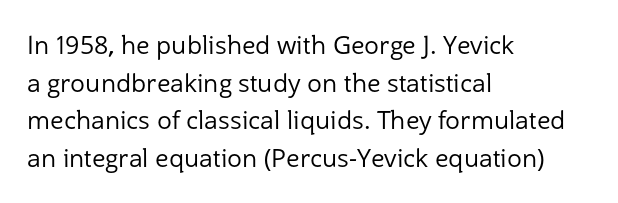
The image shows 25 px text type, upright; set left-aligned, normal line spacing (1.51x), normal letter spacing, not underlined.
